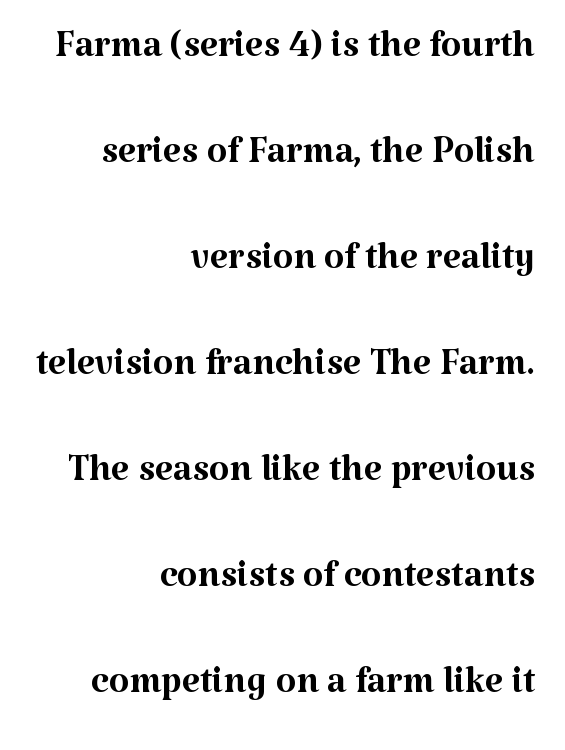
{"serif": "yes", "italic": "no", "bold": "no", "weight": "regular", "width": "normal", "stroke_contrast": "medium", "x_height": "medium", "monospaced": "no", "underline": "no", "align": "right", "line_spacing": "loose", "line_spacing_ratio": 2.04, "letter_spacing": "normal", "letter_spacing_em": 0.0, "glyph_px": 52}
